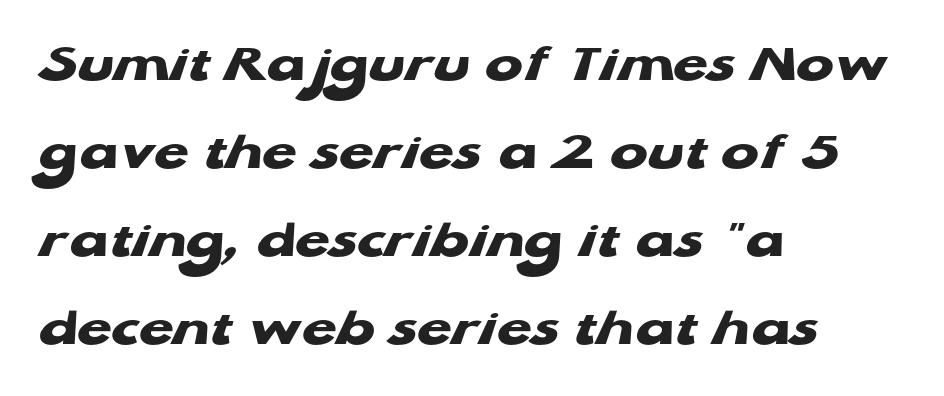
The image shows 56 px heavy, wide sans-serif type; set left-aligned, normal line spacing (1.57x), normal letter spacing, not underlined; low stroke contrast and a medium x-height.
